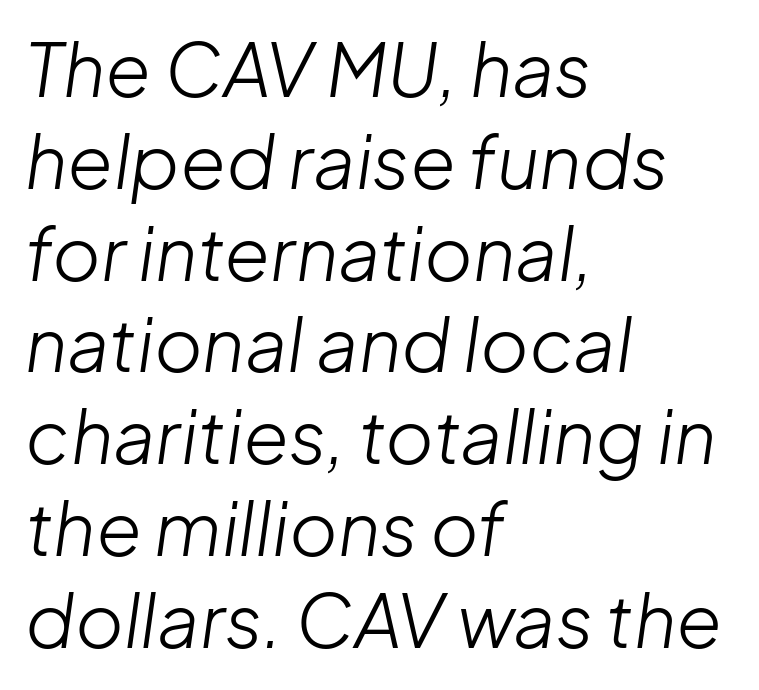
{"italic": "yes", "lean": "right", "slant_degrees": 8, "bold": "no", "weight": "light", "width": "normal", "stroke_contrast": "low", "x_height": "medium", "monospaced": "no", "underline": "no", "align": "left", "line_spacing_ratio": 1.24, "letter_spacing": "normal", "letter_spacing_em": 0.0, "glyph_px": 74}
